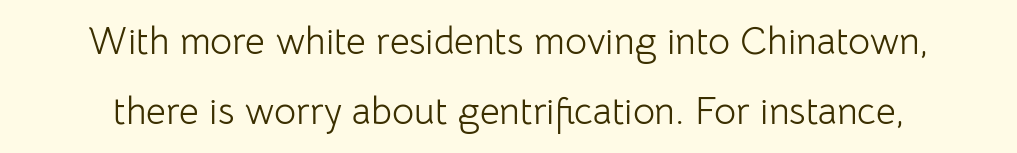
Q: Is the text bold? A: No.
Q: Is the text italic (slanted)? A: No, it is upright.
Q: Is the typeface a serif or a sans-serif typeface? A: Sans-serif.
Q: Is the text underlined? A: No.
Q: Is the spacing between letters normal or unusually wide? A: Normal.
Q: Width (condensed, normal, or wide)? A: Normal.
Q: Stroke contrast? A: Low.
Q: x-height? A: Medium.
Q: Monospaced? A: No.
